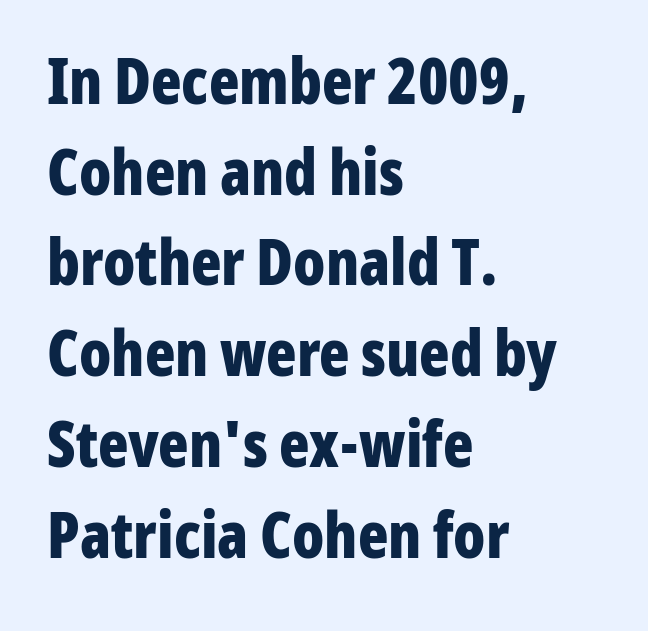
{"serif": "no", "italic": "no", "bold": "yes", "weight": "bold", "width": "condensed", "stroke_contrast": "low", "x_height": "medium", "monospaced": "no", "underline": "no", "align": "left", "line_spacing": "normal", "line_spacing_ratio": 1.44, "letter_spacing": "normal", "letter_spacing_em": 0.0, "glyph_px": 63}
